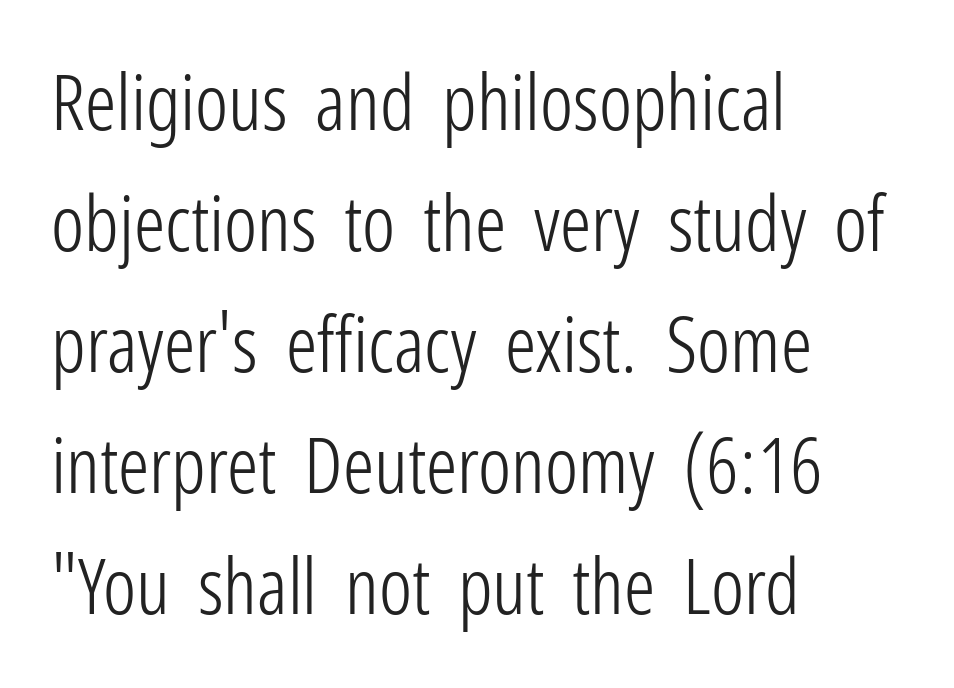
Q: Is the text bold? A: No.
Q: Is the text italic (slanted)? A: No, it is upright.
Q: Is the typeface a serif or a sans-serif typeface? A: Sans-serif.
Q: Is the text underlined? A: No.
Q: How is the paragraph aligned? A: Left-aligned.
Q: Is the spacing between letters normal or unusually wide? A: Normal.
Q: Is the spacing between lines tight, normal or loose? A: Normal.
Q: Width (condensed, normal, or wide)? A: Condensed.
Q: Stroke contrast? A: Low.
Q: x-height? A: Medium.
Q: Monospaced? A: No.
